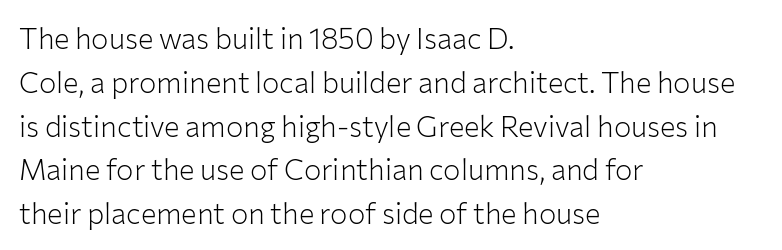
{"serif": "no", "italic": "no", "bold": "no", "weight": "light", "width": "normal", "stroke_contrast": "low", "x_height": "medium", "monospaced": "no", "underline": "no", "align": "left", "line_spacing": "normal", "line_spacing_ratio": 1.51, "letter_spacing": "normal", "letter_spacing_em": 0.0, "glyph_px": 29}
